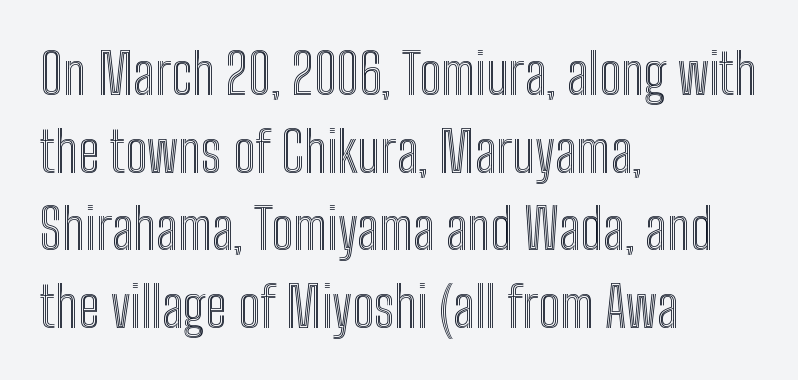
Q: Is the text italic (slanted)? A: No, it is upright.
Q: Is the text underlined? A: No.
Q: How is the paragraph aligned? A: Left-aligned.
Q: Is the spacing between letters normal or unusually wide? A: Normal.
Q: Is the spacing between lines tight, normal or loose? A: Normal.
Q: Width (condensed, normal, or wide)? A: Condensed.
Q: x-height? A: Medium.
Q: Monospaced? A: No.
